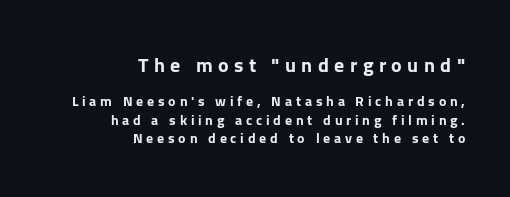
Vertical spacing — default. The specimen reads as upright at a glance. This layout puts the oversized block above and the modest block below. Does the copy run flush right? Yes — the right margin is perfectly even. Someone cranked the tracking dial way up on this one. The space beneath each line is pristine and unruled.
